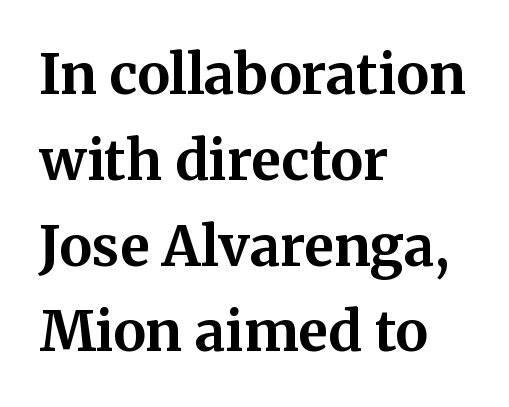
The space directly below the letters is spotless. Rendered with straight, roman letterforms. A student would call this left alignment; a typographer would say flush left, rag right. The rows are spaced the way most documents space them. Spacing between characters is what you'd get straight out of the box.
